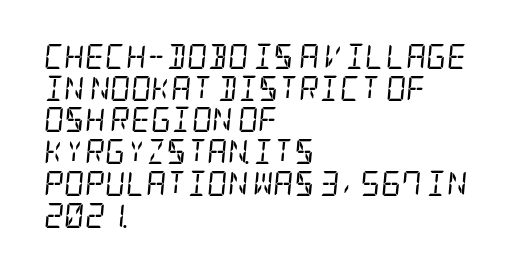
{"italic": "yes", "lean": "right", "slant_degrees": 5, "bold": "no", "underline": "no", "align": "left", "line_spacing": "normal", "line_spacing_ratio": 1.27, "letter_spacing": "normal", "letter_spacing_em": 0.0, "glyph_px": 25}
